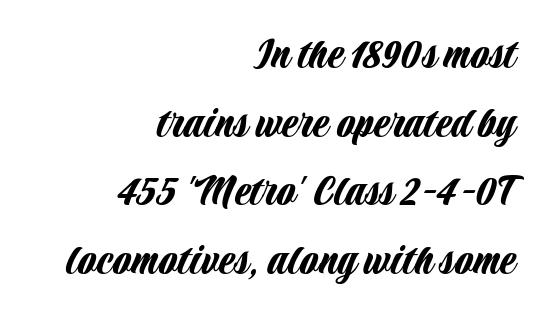
Q: Is the text italic (slanted)? A: Yes.
Q: Is the typeface a serif or a sans-serif typeface? A: Sans-serif.
Q: Is the text underlined? A: No.
Q: How is the paragraph aligned? A: Right-aligned.
Q: Is the spacing between letters normal or unusually wide? A: Normal.
Q: Is the spacing between lines tight, normal or loose? A: Normal.
Q: Width (condensed, normal, or wide)? A: Condensed.
Q: Stroke contrast? A: Low.
Q: x-height? A: Large.
Q: Monospaced? A: No.
